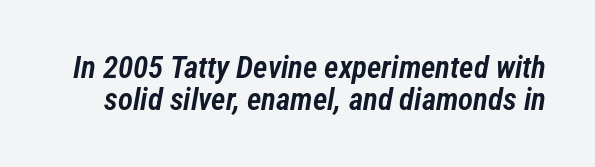
Spacing between characters is what you'd get straight out of the box. Leading is clearly below the norm, producing a dense column. The rendering applies a slant to the glyphs. Beneath every word, the page is bare. Looks like regular typesetting: each glyph gets only the width it needs.
